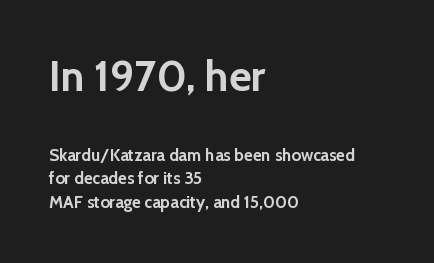
The image shows 43 px semibold sans-serif type, upright; set left-aligned, normal line spacing (1.4x), normal letter spacing, not underlined; the first (top) block is 2.53x larger; a medium x-height.
